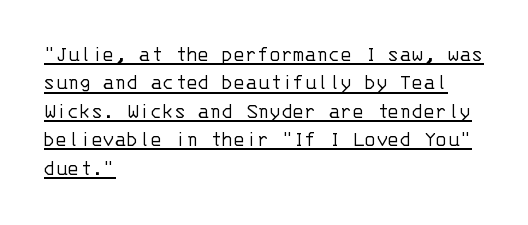
{"italic": "no", "bold": "no", "underline": "yes", "align": "left", "line_spacing": "normal", "line_spacing_ratio": 1.29, "letter_spacing": "normal", "letter_spacing_em": 0.0, "glyph_px": 22}
